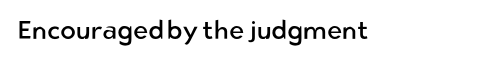
Q: Is the text bold? A: No.
Q: Is the text italic (slanted)? A: No, it is upright.
Q: Is the text underlined? A: No.
Q: Is the spacing between letters normal or unusually wide? A: Normal.
